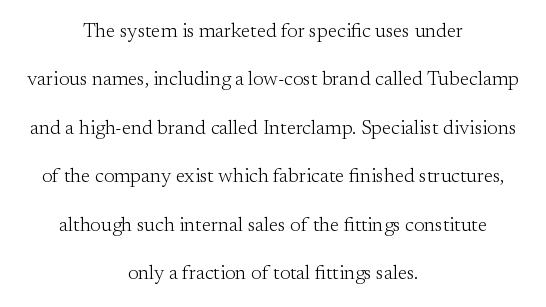
The image shows 20 px text type, upright; set centered, loose line spacing (2.42x), normal letter spacing, not underlined.
